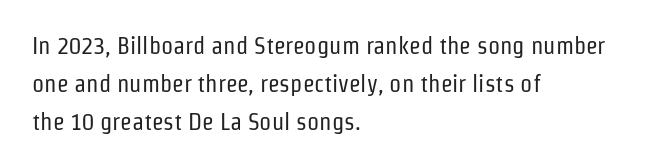
{"italic": "no", "bold": "no", "underline": "no", "align": "left", "line_spacing": "normal", "line_spacing_ratio": 1.58, "letter_spacing": "normal", "letter_spacing_em": 0.0, "glyph_px": 24}
